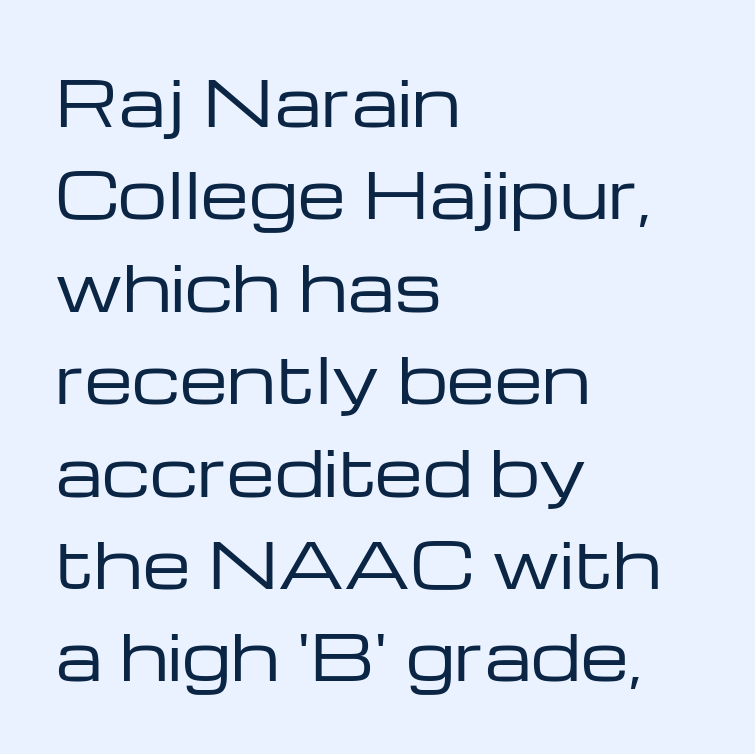
The image shows 62 px regular-weight, wide sans-serif type, upright; set left-aligned, normal line spacing (1.49x), normal letter spacing, not underlined; low stroke contrast and a medium x-height.
